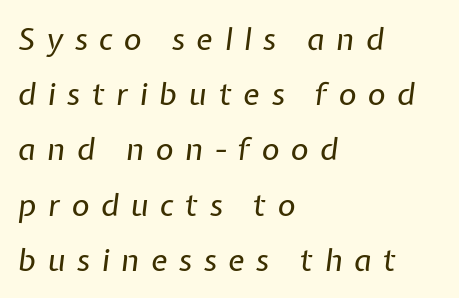
{"italic": "yes", "lean": "right", "slant_degrees": 7, "bold": "no", "weight": "regular", "width": "normal", "stroke_contrast": "low", "x_height": "medium", "monospaced": "no", "underline": "no", "align": "left", "line_spacing_ratio": 1.78, "letter_spacing": "wide", "letter_spacing_em": 0.37, "glyph_px": 31}
